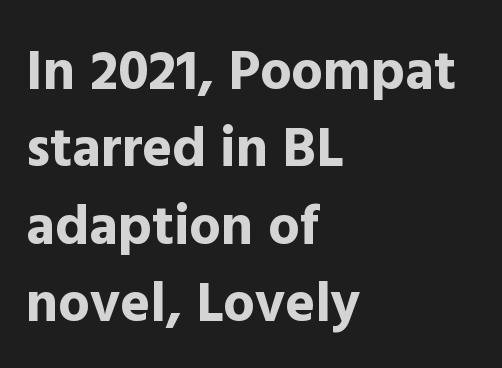
{"serif": "no", "italic": "no", "bold": "yes", "weight": "bold", "width": "normal", "x_height": "medium", "monospaced": "no", "underline": "no", "align": "left", "line_spacing": "normal", "line_spacing_ratio": 1.38, "letter_spacing": "normal", "letter_spacing_em": 0.0, "glyph_px": 56}
